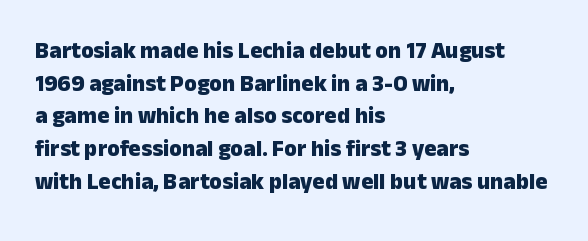
The image shows 23 px bold type, upright; set left-aligned, normal line spacing (1.42x), normal letter spacing, not underlined.
